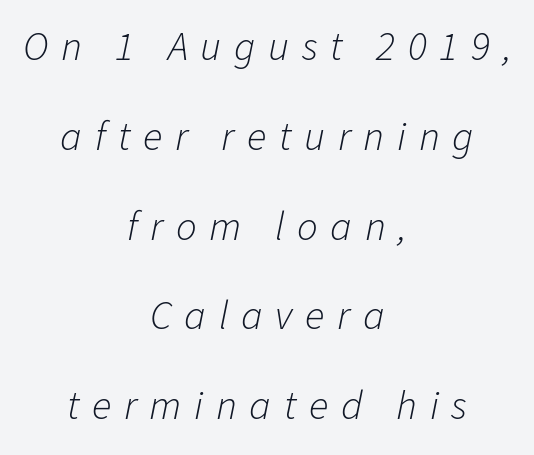
The image shows 41 px light type, italic (leaning right); set centered, loose line spacing (2.19x), unusually wide letter spacing (+0.31 em), not underlined; low stroke contrast and a medium x-height.
